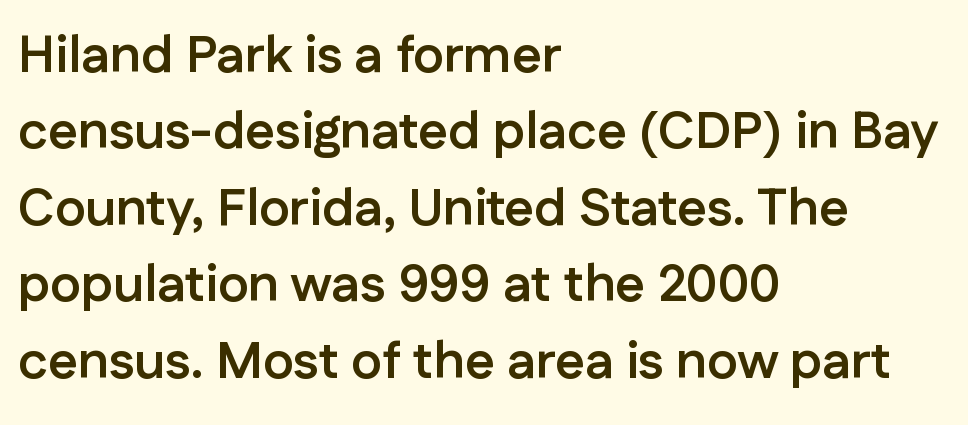
The image shows 52 px semibold sans-serif type, upright; set left-aligned, normal line spacing (1.47x), normal letter spacing, not underlined; low stroke contrast and a medium x-height.
